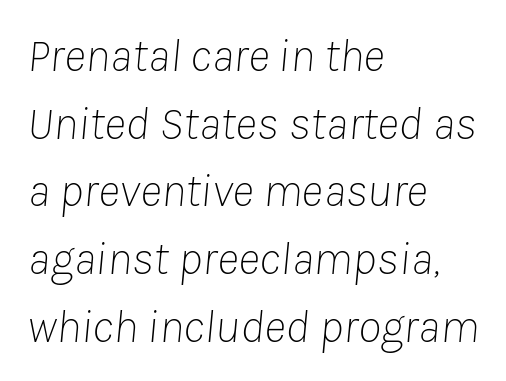
{"italic": "yes", "lean": "right", "slant_degrees": 8, "bold": "no", "weight": "thin", "width": "normal", "stroke_contrast": "low", "x_height": "medium", "monospaced": "no", "underline": "no", "align": "left", "line_spacing": "normal", "line_spacing_ratio": 1.44, "letter_spacing": "normal", "letter_spacing_em": 0.0, "glyph_px": 47}
